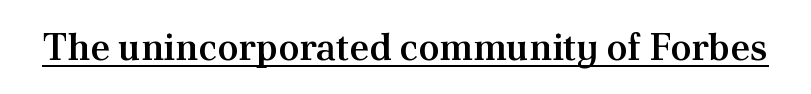
Students, note that the glyphs here touch the page at normal intervals. The letters carry serifs — small finishing strokes at the ends of their stems. The rendered words wear a rule along their underside. The passage shown is typed in a proportional face where columns would drift. Its strokes are somewhat broadened, the hallmark of semibold type. Unlike italic type, these characters show no tilt at all.
